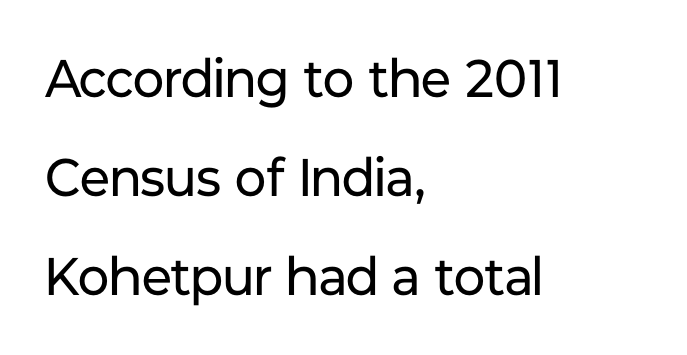
Alignment: flush left. This sample uses an upright cut, with every glyph sitting square on the baseline. Glyph-to-glyph distance matches everyday printed text. Unbolded letterforms with no extra heft.
